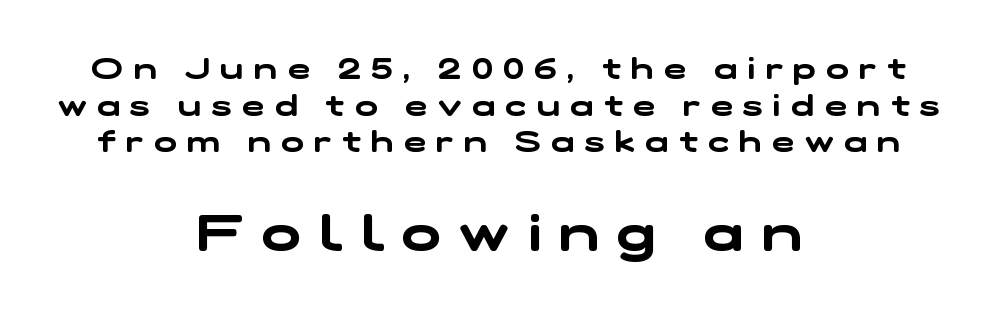
{"serif": "no", "width": "wide", "stroke_contrast": "low", "x_height": "medium", "monospaced": "no", "underline": "no", "align": "center", "line_spacing_ratio": 1.22, "letter_spacing": "wide", "letter_spacing_em": 0.35, "larger_block": "second", "size_ratio": 1.73, "glyph_px": 52}
